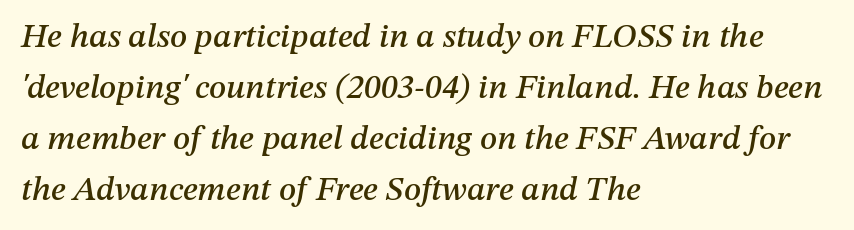
Descenders are the only things crossing below the line. The text carries the slant typical of an italic or oblique font. The type is set solid horizontally, with unmodified tracking. A typesetter would call this proportional, since set widths differ per character. The lines are quadded left. Successive baselines arrive at the customary interval.
